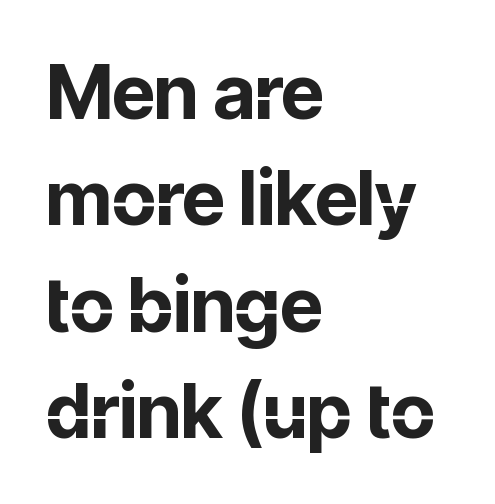
{"serif": "no", "italic": "no", "bold": "yes", "weight": "bold", "width": "normal", "stroke_contrast": "low", "x_height": "medium", "monospaced": "no", "underline": "no", "align": "left", "line_spacing": "normal", "line_spacing_ratio": 1.42, "letter_spacing": "normal", "letter_spacing_em": 0.0, "glyph_px": 75}
